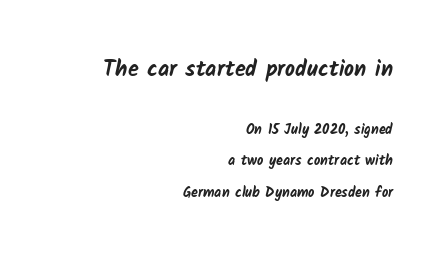
{"bold": "yes", "underline": "no", "align": "right", "line_spacing": "loose", "line_spacing_ratio": 2.24, "letter_spacing": "normal", "letter_spacing_em": 0.0, "larger_block": "first", "size_ratio": 1.57, "glyph_px": 22}
